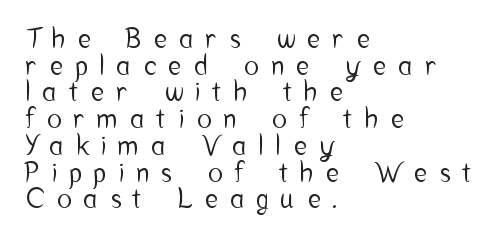
Notice how the stems are strictly vertical — no italics here. Casual observation: everything's shoved over to the left. This rendering features lettering with no underline. Look at the tracking — it's clearly loosened, letters drifting apart. The passage shown stacks its lines with hardly any gap.
